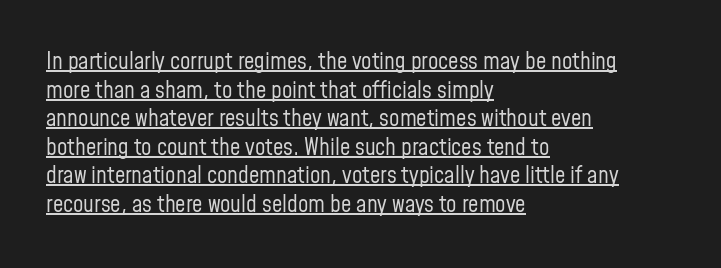
{"italic": "no", "bold": "no", "underline": "yes", "align": "left", "line_spacing_ratio": 1.24, "letter_spacing": "normal", "letter_spacing_em": 0.0, "glyph_px": 23}
